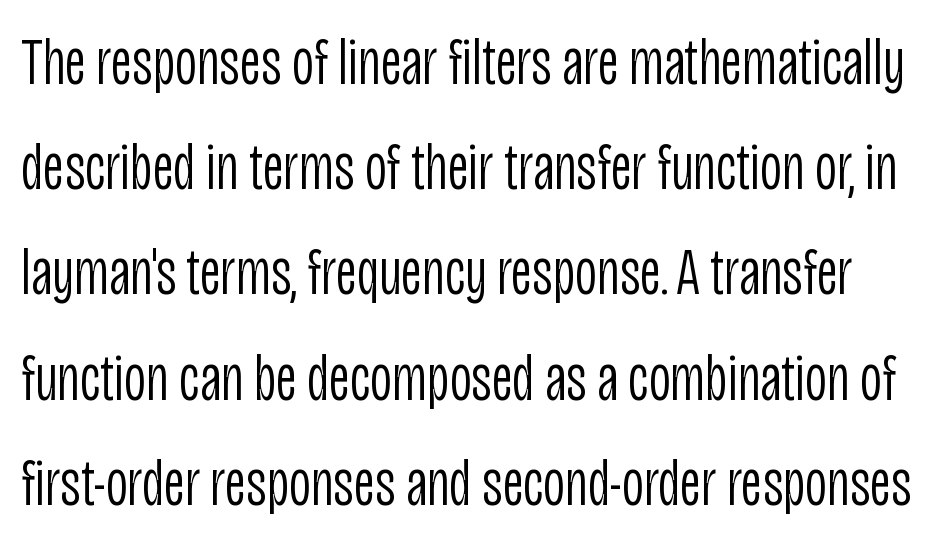
The rendering uses natural spacing where letterforms have individual widths. A typesetter would mark this as roman, not italic. Weight: in the light-to-regular range. Rule under the text: the space is simply empty. Standard letterfit; no display-style spreading of the glyphs.
